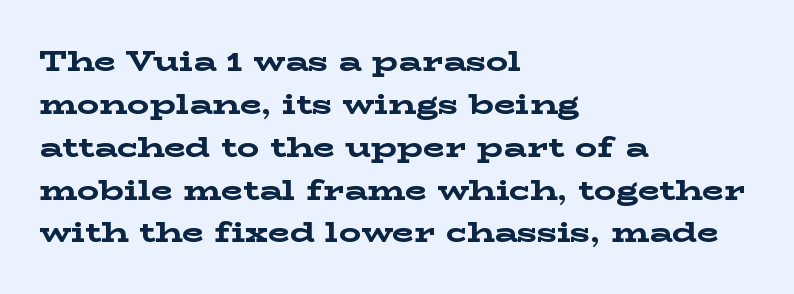
{"serif": "yes", "italic": "no", "bold": "yes", "weight": "bold", "width": "wide", "stroke_contrast": "low", "x_height": "medium", "monospaced": "no", "underline": "no", "align": "left", "line_spacing": "normal", "line_spacing_ratio": 1.53, "letter_spacing": "normal", "letter_spacing_em": 0.0, "glyph_px": 28}
